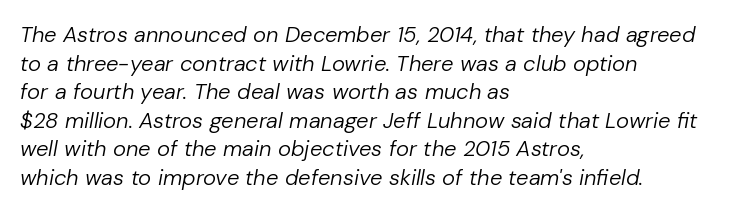
Q: Is the text bold? A: No.
Q: Is the text italic (slanted)? A: Yes, it leans right by about 10 degrees.
Q: Is the text underlined? A: No.
Q: How is the paragraph aligned? A: Left-aligned.
Q: Is the spacing between letters normal or unusually wide? A: Normal.
Q: Is the spacing between lines tight, normal or loose? A: Normal.
